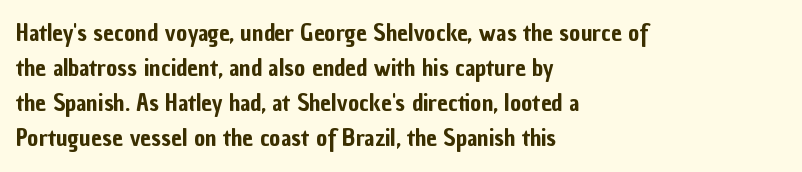
Style check: upright. The designer left line spacing at the default. Casual observation: everything's shoved over to the left. Tracking here is standard; glyphs follow each other at the usual distance. The foot of each line stays bare and open.
